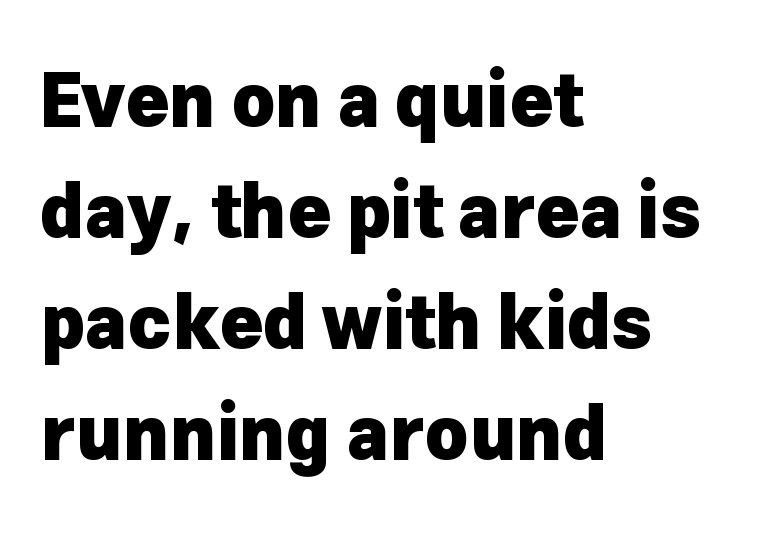
Q: Is the text bold? A: Yes.
Q: Is the text italic (slanted)? A: No, it is upright.
Q: Is the typeface a serif or a sans-serif typeface? A: Sans-serif.
Q: Is the text underlined? A: No.
Q: How is the paragraph aligned? A: Left-aligned.
Q: Is the spacing between letters normal or unusually wide? A: Normal.
Q: Is the spacing between lines tight, normal or loose? A: Normal.
Q: Width (condensed, normal, or wide)? A: Normal.
Q: Stroke contrast? A: Low.
Q: x-height? A: Medium.
Q: Monospaced? A: No.
